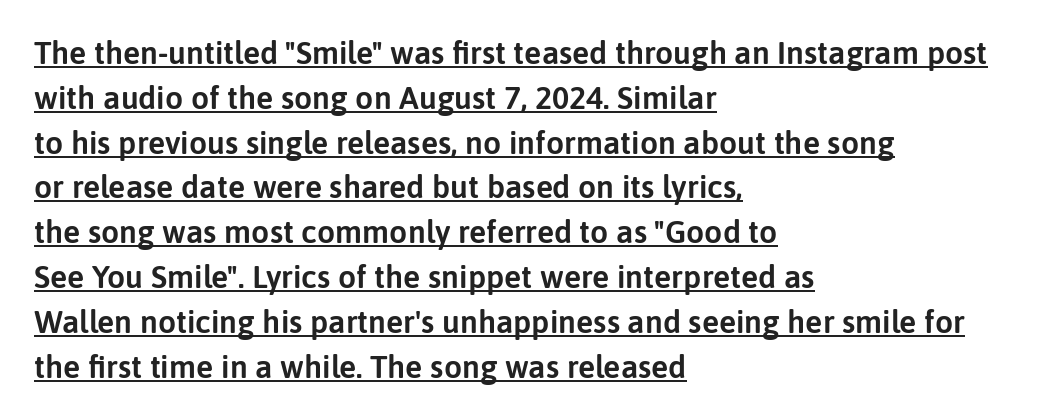
The image shows 32 px sans-serif type, upright; set left-aligned, normal line spacing (1.4x), normal letter spacing, underlined; low stroke contrast and a medium x-height.
